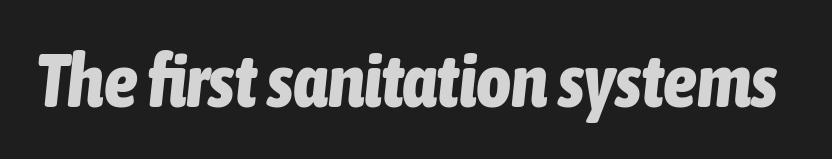
The image shows 75 px bold, condensed type, italic (leaning right); set normal letter spacing, not underlined; low stroke contrast and a medium x-height.
